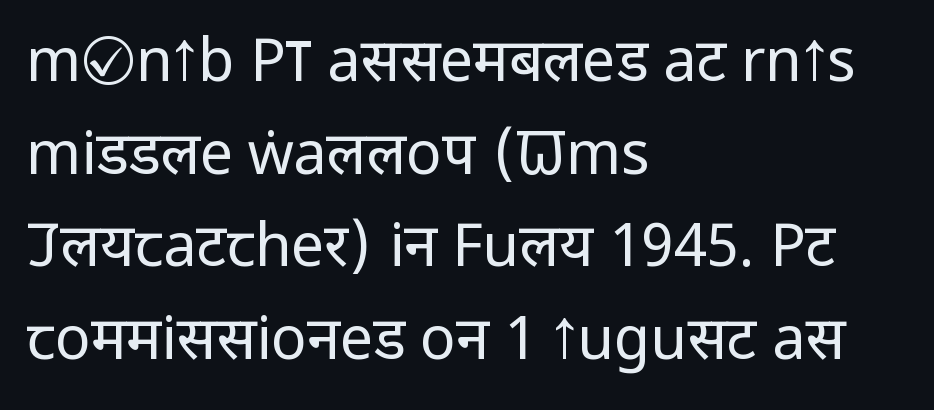
Q: Is the text bold? A: No.
Q: Is the text italic (slanted)? A: No, it is upright.
Q: Is the typeface a serif or a sans-serif typeface? A: Sans-serif.
Q: Is the text underlined? A: No.
Q: How is the paragraph aligned? A: Left-aligned.
Q: Is the spacing between letters normal or unusually wide? A: Normal.
Q: Is the spacing between lines tight, normal or loose? A: Normal.
Q: Width (condensed, normal, or wide)? A: Condensed.
Q: Stroke contrast? A: Low.
Q: x-height? A: Large.
Q: Monospaced? A: No.
